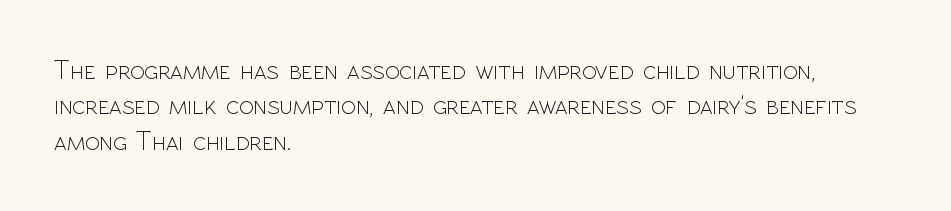
Line beginnings align vertically; line endings do not. The typography opts for an upright posture over an oblique one. Baseline-to-baseline distance is the conventional proportion of letter height. The characters are drawn with everyday or finer stroke widths. Here the glyphs are tracked normally, forming tight word shapes.
